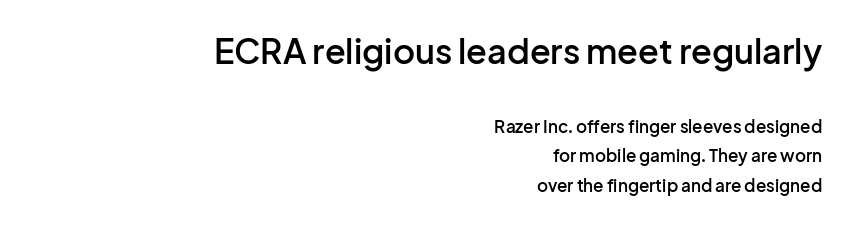
{"serif": "no", "italic": "no", "bold": "semi", "weight": "semibold", "width": "normal", "stroke_contrast": "low", "x_height": "medium", "monospaced": "no", "underline": "no", "align": "right", "line_spacing_ratio": 1.75, "letter_spacing": "normal", "letter_spacing_em": 0.0, "larger_block": "first", "size_ratio": 2.0, "glyph_px": 34}
